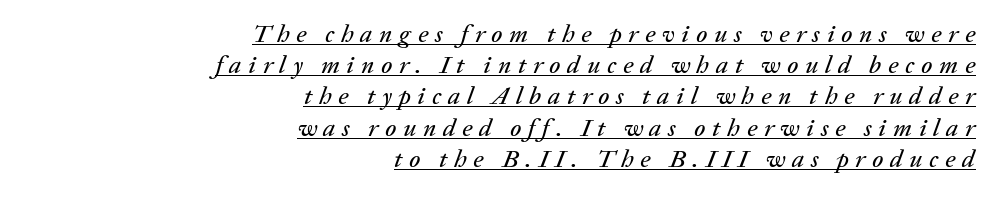
Q: Is the text italic (slanted)? A: Yes, it leans right by about 20 degrees.
Q: Is the text underlined? A: Yes.
Q: How is the paragraph aligned? A: Right-aligned.
Q: Is the spacing between letters normal or unusually wide? A: Unusually wide.
Q: Is the spacing between lines tight, normal or loose? A: Normal.
